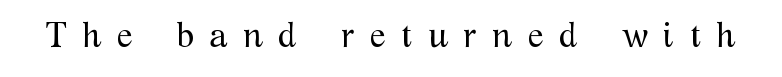
Ordinary non-slanted type is in use. Weight: in the light-to-regular range. Students, note that the glyphs here are deliberately spaced far apart. A bare baseline throughout the passage. Little horizontal feet cap the strokes, marking this as serif type.
